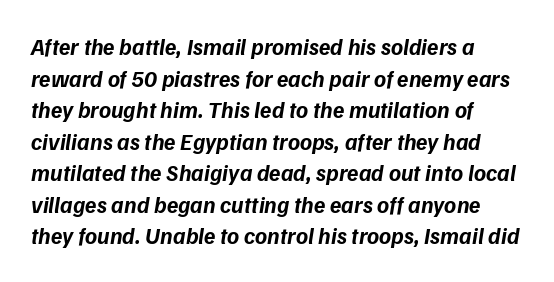
Q: Is the text bold? A: Yes.
Q: Is the text italic (slanted)? A: Yes, it leans right by about 9 degrees.
Q: Is the text underlined? A: No.
Q: How is the paragraph aligned? A: Left-aligned.
Q: Is the spacing between letters normal or unusually wide? A: Normal.
Q: Is the spacing between lines tight, normal or loose? A: Normal.
